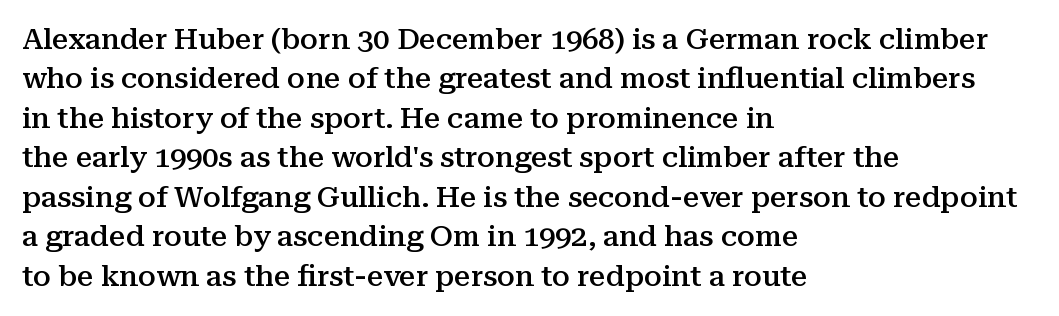
Q: Is the text bold? A: Semi-bold.
Q: Is the text italic (slanted)? A: No, it is upright.
Q: Is the typeface a serif or a sans-serif typeface? A: Serif.
Q: Is the text underlined? A: No.
Q: How is the paragraph aligned? A: Left-aligned.
Q: Is the spacing between letters normal or unusually wide? A: Normal.
Q: Is the spacing between lines tight, normal or loose? A: Normal.
Q: Width (condensed, normal, or wide)? A: Normal.
Q: Stroke contrast? A: Medium.
Q: x-height? A: Medium.
Q: Monospaced? A: No.
